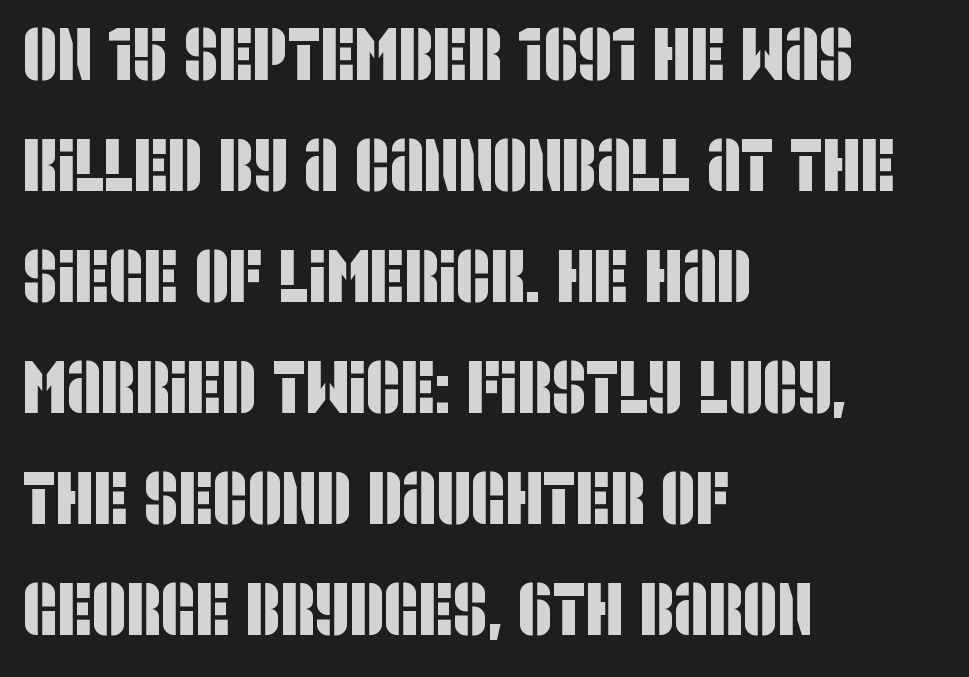
The image shows 75 px condensed sans-serif type; set left-aligned, normal line spacing (1.48x), normal letter spacing, not underlined; low stroke contrast and a large x-height.
